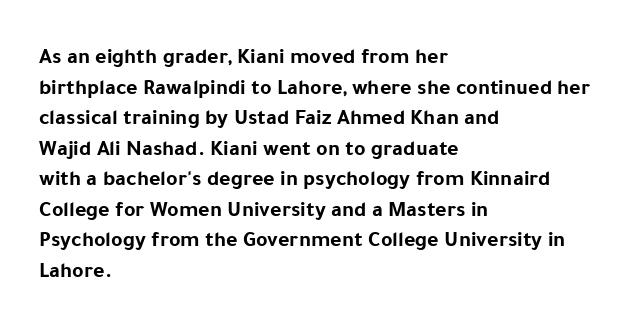
Q: Is the text bold? A: Yes.
Q: Is the text italic (slanted)? A: No, it is upright.
Q: Is the text underlined? A: No.
Q: How is the paragraph aligned? A: Left-aligned.
Q: Is the spacing between letters normal or unusually wide? A: Normal.
Q: Is the spacing between lines tight, normal or loose? A: Normal.
